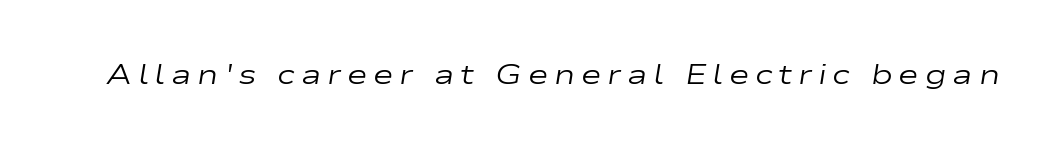
No letter is thick-stroked: the sample isn't bold. Does extra space separate the letters? Yes, quite a lot of it. Designer's note — italics engaged. Varying glyph widths throughout — classic text-font behaviour. Each row of text sits above clean, open space.
